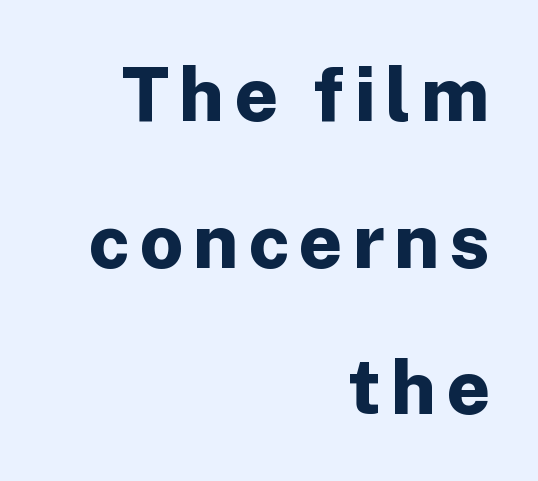
The image shows 76 px bold sans-serif type, upright; set right-aligned, loose line spacing (1.93x), not underlined; low stroke contrast and a medium x-height.
